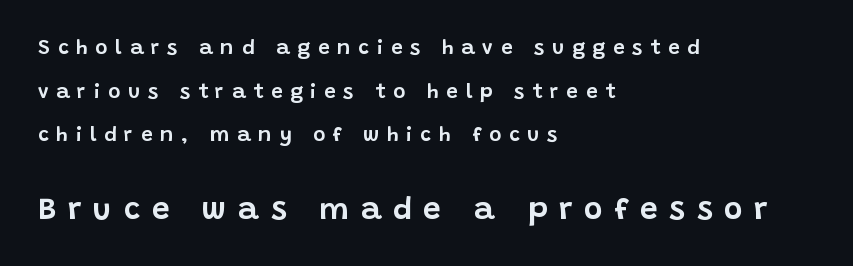
Words float on clear page, feet unadorned. Is the block centered? No — it sits flush against the left margin. Size contrast runs from small at the top to large at the bottom. Tracking value appears strongly positive — letters spread wide. Regarding leading, the lines here are spaced well apart.
